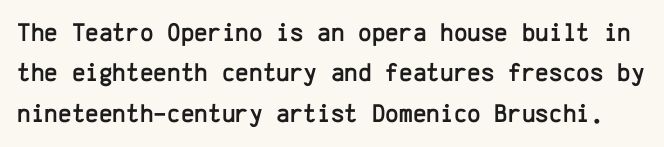
The image shows 26 px text type, upright; set normal line spacing (1.55x), normal letter spacing, not underlined.
